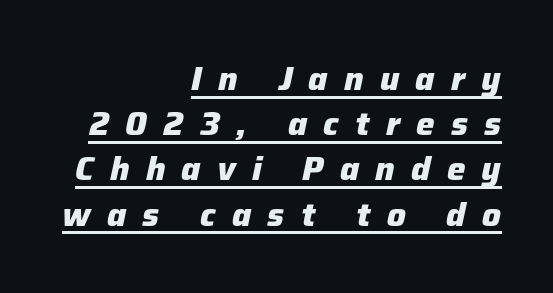
{"italic": "yes", "lean": "right", "slant_degrees": 12, "bold": "yes", "weight": "heavy", "width": "normal", "stroke_contrast": "low", "x_height": "medium", "monospaced": "no", "underline": "yes", "align": "right", "line_spacing": "normal", "line_spacing_ratio": 1.37, "letter_spacing": "wide", "letter_spacing_em": 0.49, "glyph_px": 33}
